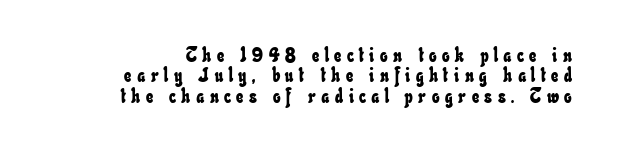
No word sits above an underline. In terms of leading, this rendering errs on the cramped side. Honestly, the letter spacing is so wide it's the main thing you notice.
